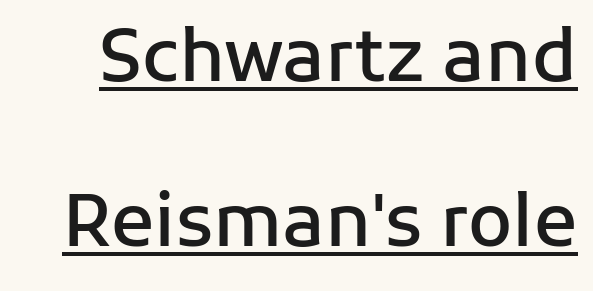
Q: Is the text bold? A: Semi-bold.
Q: Is the text italic (slanted)? A: No, it is upright.
Q: Is the typeface a serif or a sans-serif typeface? A: Sans-serif.
Q: Is the text underlined? A: Yes.
Q: Is the spacing between letters normal or unusually wide? A: Normal.
Q: Is the spacing between lines tight, normal or loose? A: Loose.
Q: Width (condensed, normal, or wide)? A: Normal.
Q: Stroke contrast? A: Low.
Q: x-height? A: Medium.
Q: Monospaced? A: No.
